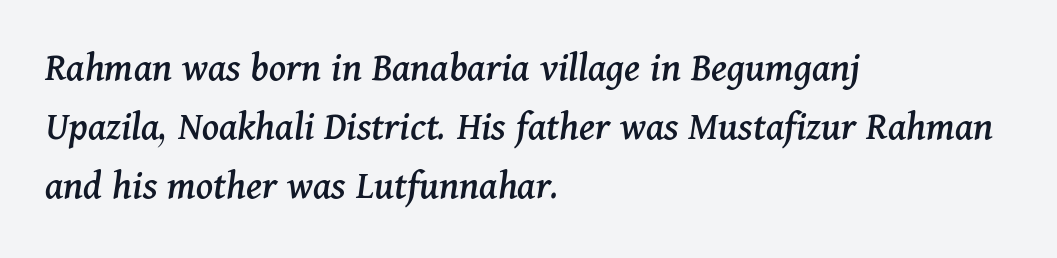
Q: Is the text italic (slanted)? A: Yes, it leans right by about 11 degrees.
Q: Is the typeface a serif or a sans-serif typeface? A: Serif.
Q: Is the text underlined? A: No.
Q: How is the paragraph aligned? A: Left-aligned.
Q: Is the spacing between letters normal or unusually wide? A: Normal.
Q: Is the spacing between lines tight, normal or loose? A: Normal.
Q: Width (condensed, normal, or wide)? A: Normal.
Q: Stroke contrast? A: Medium.
Q: x-height? A: Medium.
Q: Monospaced? A: No.
